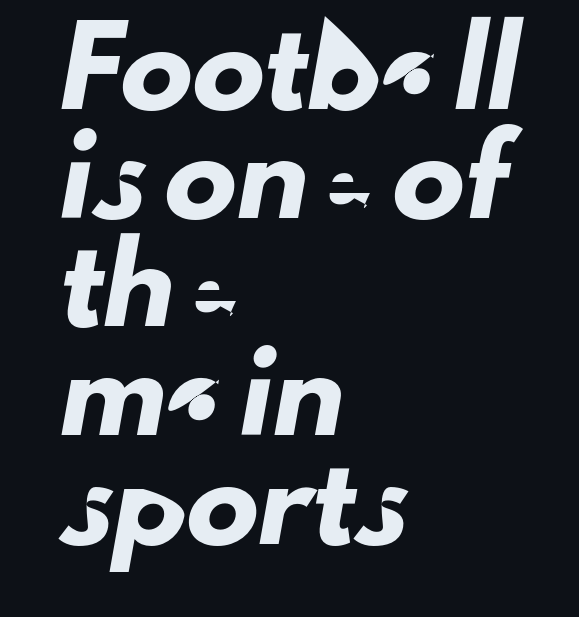
{"serif": "no", "width": "normal", "stroke_contrast": "low", "x_height": "small", "monospaced": "no", "underline": "no", "align": "left", "line_spacing": "normal", "line_spacing_ratio": 1.51, "letter_spacing": "normal", "letter_spacing_em": 0.0, "glyph_px": 72}
